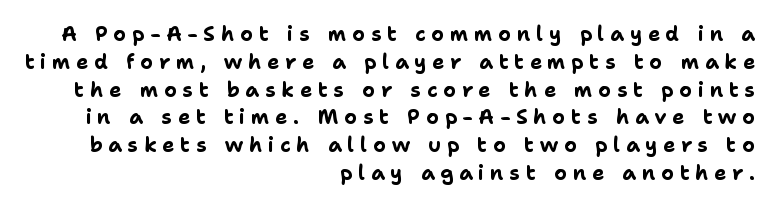
The image shows 20 px bold type, upright; set right-aligned, normal line spacing (1.39x), unusually wide letter spacing (+0.29 em), not underlined.
